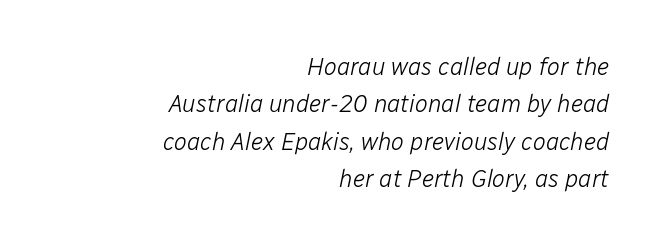
Unbolded letterforms with no extra heft. Does the lettering tilt? It does — this is italic. The rows are spaced the way most documents space them. Descenders are the only things crossing below the line.
